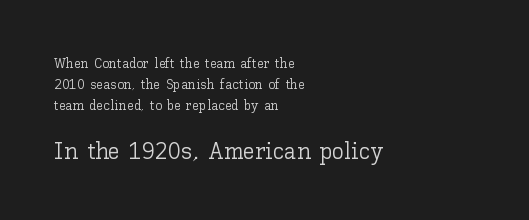
Unbolded letterforms with no extra heft. Compare the two chunks: the lower has the greater cap height. The zone under the glyphs is completely vacant. Upright lettering throughout.
